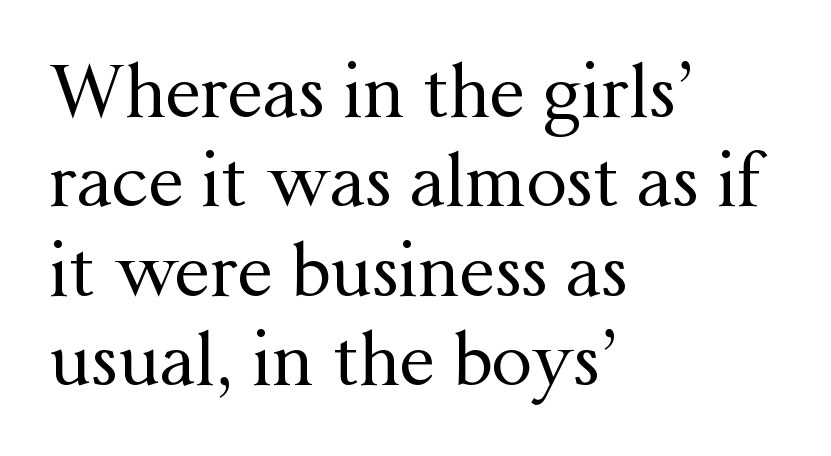
The image shows 72 px regular-weight serif type, upright; set left-aligned, line spacing 1.24x, normal letter spacing, not underlined; medium stroke contrast and a medium x-height.
